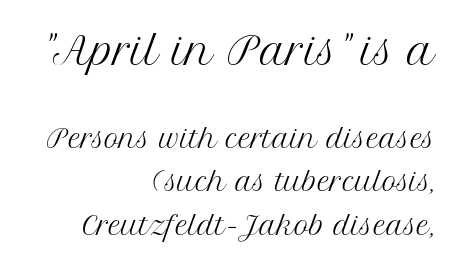
Unbolded letterforms with no extra heft. No word sits above an underline. Yep, those are serifs on the letters. A typesetter would call this proportional, since set widths differ per character.
